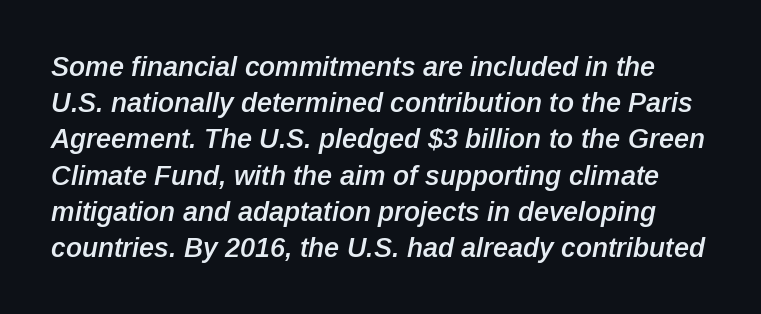
The image shows 27 px text type, italic (leaning right); set normal line spacing (1.34x), normal letter spacing, not underlined.
